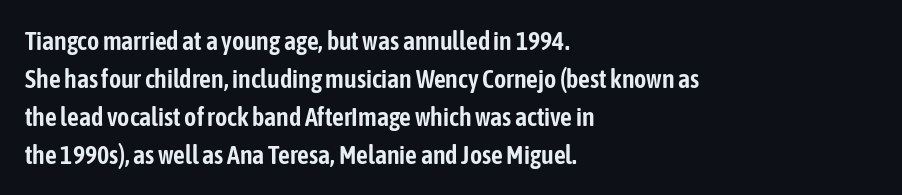
{"italic": "no", "underline": "no", "align": "left", "line_spacing": "normal", "line_spacing_ratio": 1.46, "letter_spacing": "normal", "letter_spacing_em": 0.0, "glyph_px": 26}
